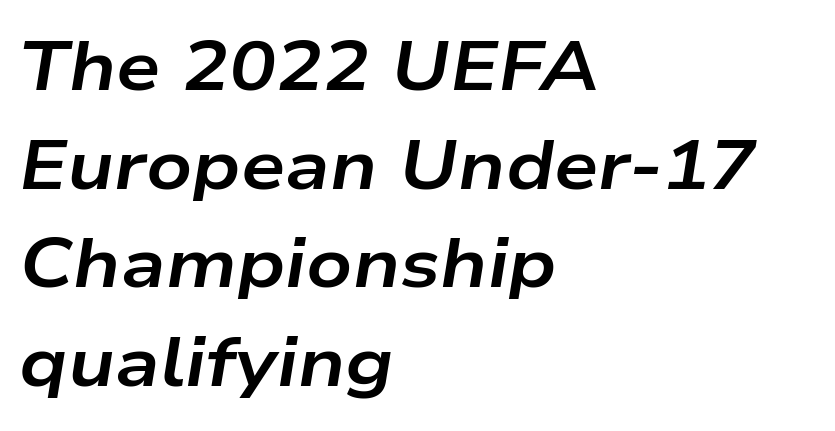
{"italic": "yes", "lean": "right", "slant_degrees": 9, "bold": "yes", "weight": "bold", "width": "wide", "stroke_contrast": "low", "x_height": "medium", "monospaced": "no", "underline": "no", "align": "left", "line_spacing": "normal", "line_spacing_ratio": 1.41, "letter_spacing": "normal", "letter_spacing_em": 0.0, "glyph_px": 70}
